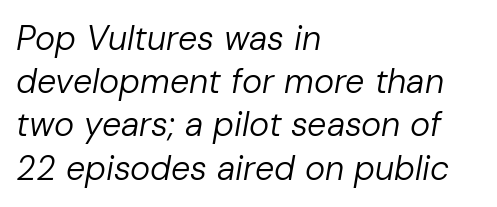
The image shows 34 px regular-weight type, italic (leaning right); set left-aligned, normal line spacing (1.27x), normal letter spacing, not underlined; low stroke contrast and a medium x-height.
